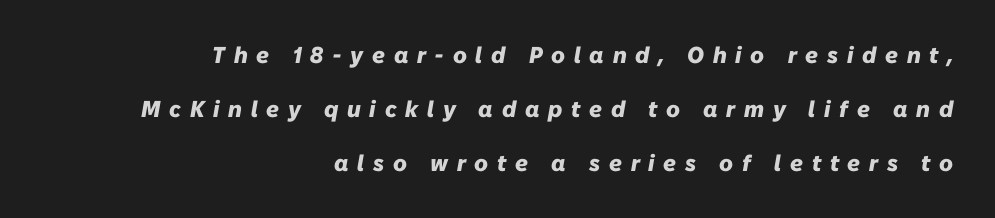
Q: Is the text bold? A: Yes.
Q: Is the text italic (slanted)? A: Yes, it leans right by about 10 degrees.
Q: Is the text underlined? A: No.
Q: How is the paragraph aligned? A: Right-aligned.
Q: Is the spacing between letters normal or unusually wide? A: Unusually wide.
Q: Is the spacing between lines tight, normal or loose? A: Loose.
